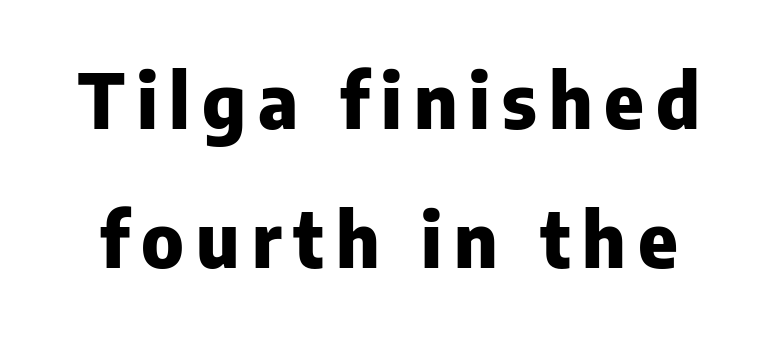
Q: Is the text bold? A: Yes.
Q: Is the text italic (slanted)? A: No, it is upright.
Q: Is the typeface a serif or a sans-serif typeface? A: Sans-serif.
Q: Is the text underlined? A: No.
Q: Width (condensed, normal, or wide)? A: Normal.
Q: Stroke contrast? A: Low.
Q: x-height? A: Medium.
Q: Monospaced? A: No.
